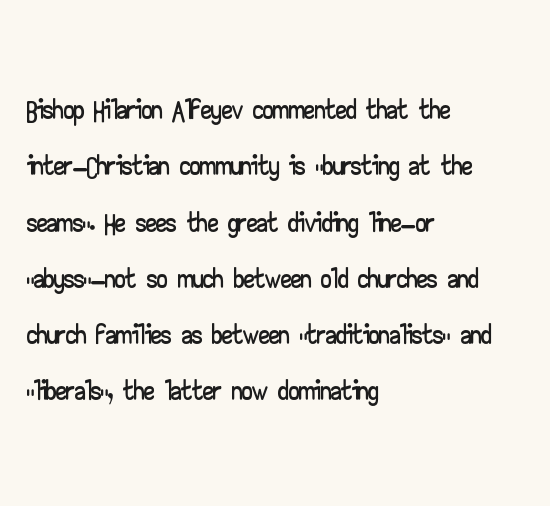
{"serif": "no", "italic": "no", "width": "wide", "stroke_contrast": "low", "x_height": "small", "monospaced": "no", "underline": "no", "align": "left", "line_spacing": "normal", "line_spacing_ratio": 1.34, "letter_spacing": "normal", "letter_spacing_em": 0.0, "glyph_px": 42}
